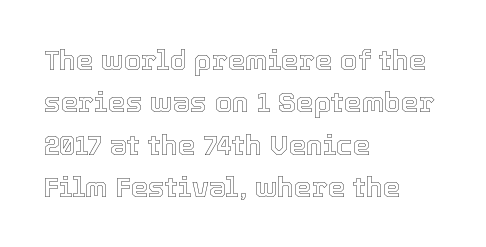
Q: Is the text italic (slanted)? A: No, it is upright.
Q: Is the text underlined? A: No.
Q: How is the paragraph aligned? A: Left-aligned.
Q: Is the spacing between letters normal or unusually wide? A: Normal.
Q: Is the spacing between lines tight, normal or loose? A: Normal.
Q: Width (condensed, normal, or wide)? A: Normal.
Q: x-height? A: Medium.
Q: Monospaced? A: No.
